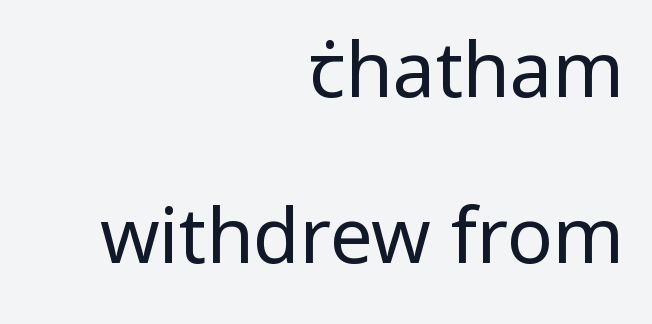
{"serif": "no", "italic": "no", "bold": "no", "weight": "regular", "width": "normal", "stroke_contrast": "low", "x_height": "medium", "monospaced": "no", "underline": "no", "align": "right", "line_spacing": "loose", "line_spacing_ratio": 2.19, "letter_spacing": "normal", "letter_spacing_em": 0.0, "glyph_px": 76}
